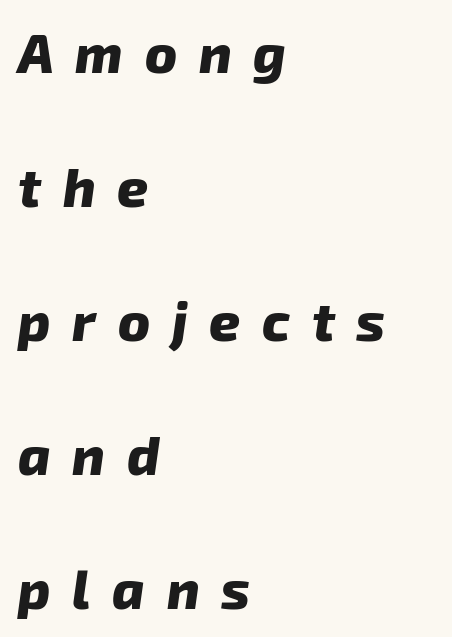
{"serif": "no", "bold": "yes", "weight": "heavy", "width": "normal", "stroke_contrast": "low", "x_height": "medium", "monospaced": "no", "underline": "no", "align": "left", "line_spacing": "loose", "line_spacing_ratio": 2.48, "letter_spacing": "wide", "letter_spacing_em": 0.4, "glyph_px": 54}
